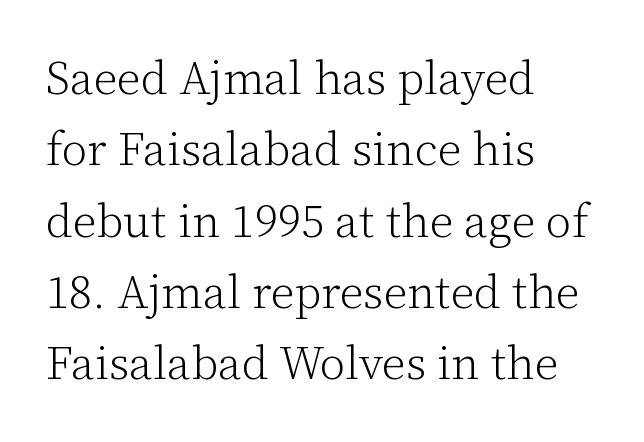
The image shows 46 px light serif type, upright; set left-aligned, normal line spacing (1.55x), normal letter spacing, not underlined; low stroke contrast and a medium x-height.
